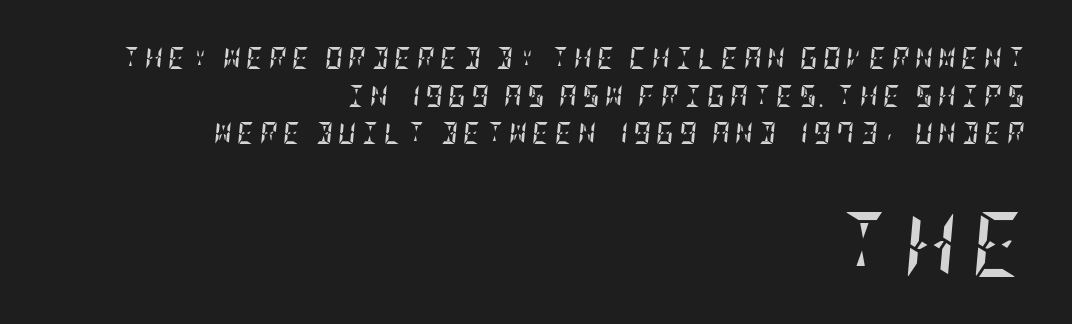
The image shows 65 px semibold, condensed type, italic (leaning right); set right-aligned, line spacing 1.71x, unusually wide letter spacing (+0.23 em), not underlined; the second (bottom) block is 2.95x larger; low stroke contrast and a large x-height.
